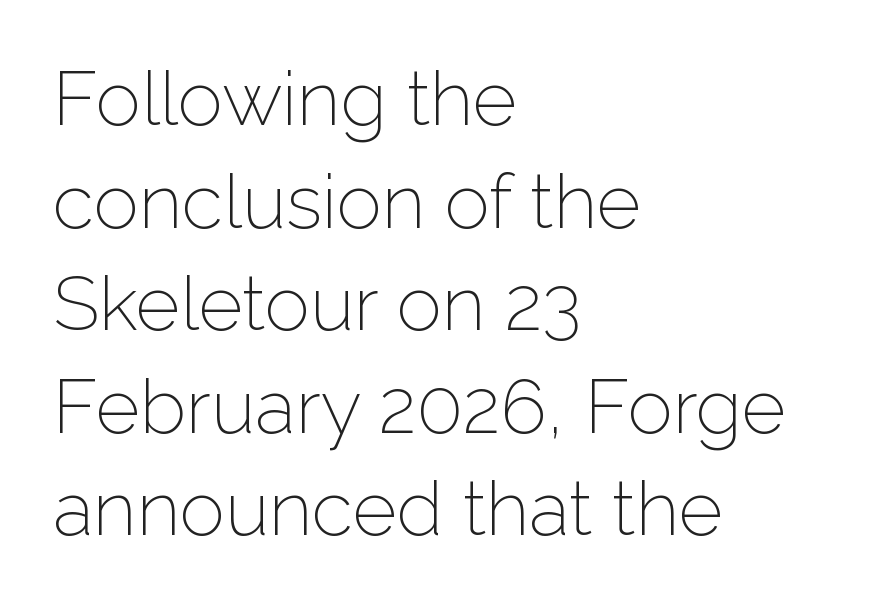
Q: Is the text bold? A: No.
Q: Is the text italic (slanted)? A: No, it is upright.
Q: Is the typeface a serif or a sans-serif typeface? A: Sans-serif.
Q: Is the text underlined? A: No.
Q: How is the paragraph aligned? A: Left-aligned.
Q: Is the spacing between letters normal or unusually wide? A: Normal.
Q: Is the spacing between lines tight, normal or loose? A: Normal.
Q: Width (condensed, normal, or wide)? A: Normal.
Q: Stroke contrast? A: Low.
Q: x-height? A: Medium.
Q: Monospaced? A: No.
